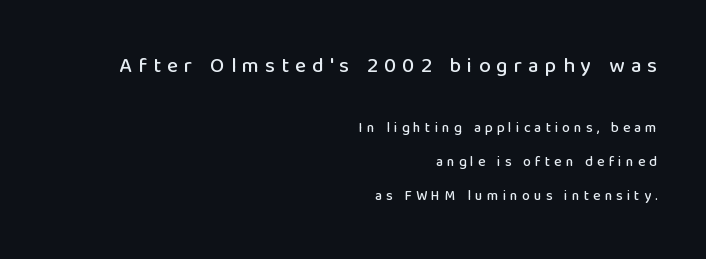
Underline: absent. Airy leading. Short and long lines alike share a common ending point at right. Characters remain perfectly vertical along every line. What stands out about the letter spacing? Its width — letters are far apart.
